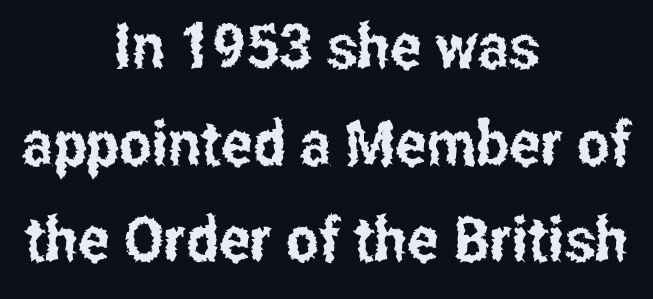
{"serif": "no", "italic": "no", "width": "condensed", "stroke_contrast": "low", "x_height": "medium", "monospaced": "no", "underline": "no", "align": "center", "line_spacing": "normal", "line_spacing_ratio": 1.56, "letter_spacing": "normal", "letter_spacing_em": 0.0, "glyph_px": 62}
